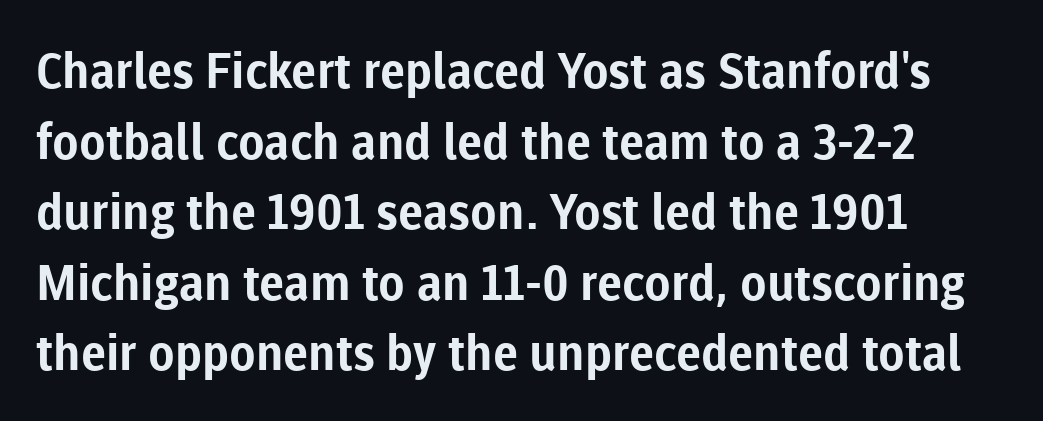
{"serif": "no", "italic": "no", "bold": "yes", "weight": "bold", "width": "normal", "stroke_contrast": "low", "x_height": "medium", "monospaced": "no", "underline": "no", "align": "left", "line_spacing": "normal", "line_spacing_ratio": 1.44, "letter_spacing": "normal", "letter_spacing_em": 0.0, "glyph_px": 49}
